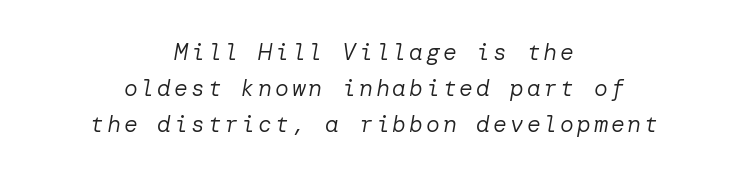
The rendering uses a moderate line-height, typical for paragraphs. The rag falls on both sides of this text block equally. This reads as an unemphasized weight, regular at the heaviest. Rule under the text: the space is simply empty.
